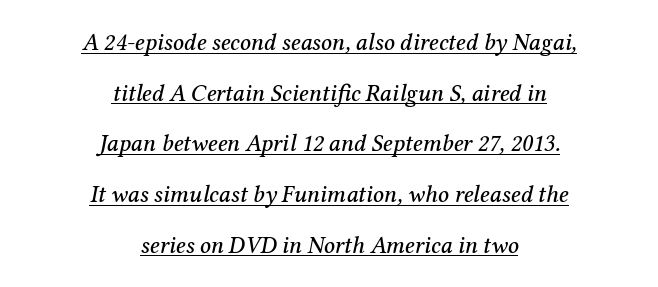
The image shows 24 px text type, italic (leaning right); set centered, loose line spacing (2.11x), normal letter spacing, underlined.
